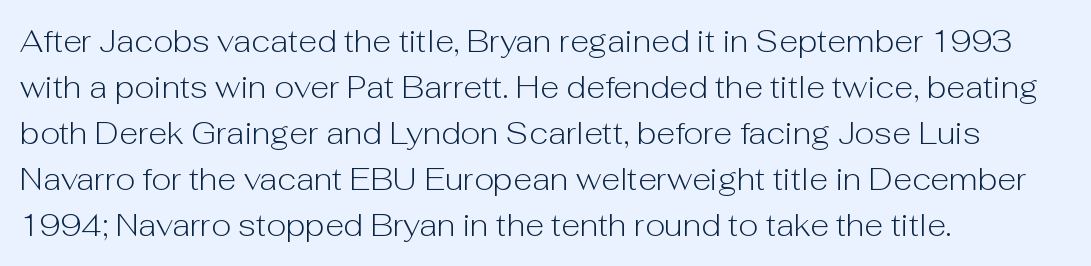
{"serif": "no", "italic": "no", "bold": "no", "weight": "light", "width": "normal", "stroke_contrast": "low", "x_height": "medium", "monospaced": "no", "underline": "no", "align": "left", "line_spacing": "normal", "line_spacing_ratio": 1.48, "letter_spacing": "normal", "letter_spacing_em": 0.0, "glyph_px": 31}
